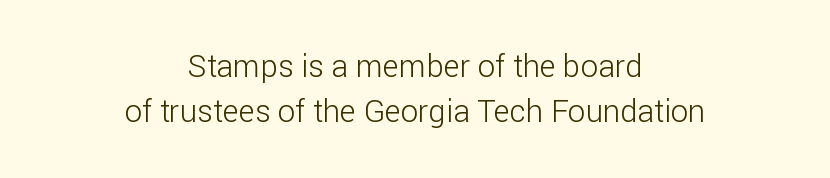
Q: Is the text bold? A: No.
Q: Is the text italic (slanted)? A: No, it is upright.
Q: Is the typeface a serif or a sans-serif typeface? A: Sans-serif.
Q: Is the text underlined? A: No.
Q: How is the paragraph aligned? A: Centered.
Q: Is the spacing between letters normal or unusually wide? A: Normal.
Q: Is the spacing between lines tight, normal or loose? A: Normal.
Q: Width (condensed, normal, or wide)? A: Normal.
Q: Stroke contrast? A: Low.
Q: x-height? A: Medium.
Q: Monospaced? A: No.
